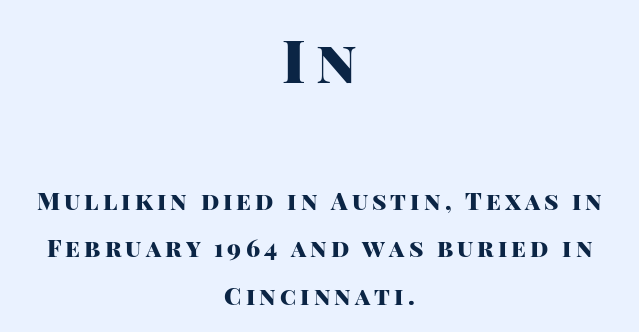
Q: Is the text bold? A: Yes.
Q: Is the text italic (slanted)? A: No, it is upright.
Q: Is the typeface a serif or a sans-serif typeface? A: Sans-serif.
Q: Is the text underlined? A: No.
Q: How is the paragraph aligned? A: Centered.
Q: Is the spacing between lines tight, normal or loose? A: Loose.
Q: Which block of text is set in a larger size, the first (top) or the second (bottom)? A: The first (top) one.
Q: Width (condensed, normal, or wide)? A: Normal.
Q: Stroke contrast? A: High.
Q: x-height? A: Large.
Q: Monospaced? A: No.
